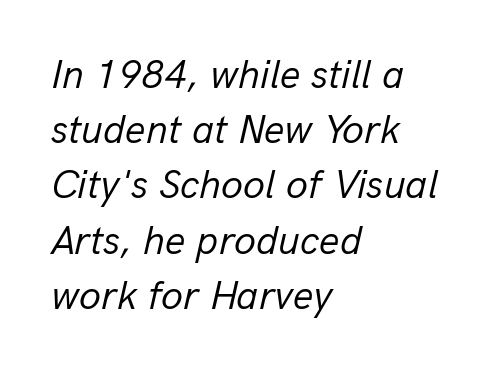
{"italic": "yes", "lean": "right", "slant_degrees": 13, "bold": "no", "weight": "regular", "width": "normal", "stroke_contrast": "low", "x_height": "medium", "monospaced": "no", "underline": "no", "align": "left", "line_spacing": "normal", "line_spacing_ratio": 1.38, "letter_spacing": "normal", "letter_spacing_em": 0.0, "glyph_px": 40}
